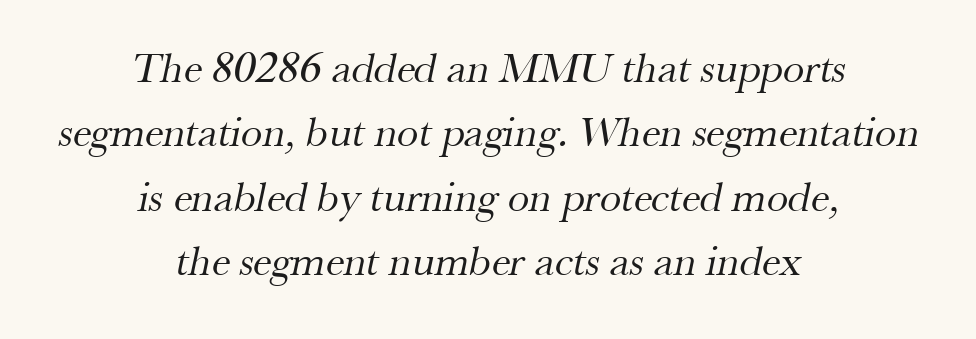
{"serif": "yes", "bold": "no", "weight": "regular", "width": "normal", "stroke_contrast": "medium", "x_height": "small", "monospaced": "no", "underline": "no", "align": "center", "line_spacing": "normal", "line_spacing_ratio": 1.5, "letter_spacing": "normal", "letter_spacing_em": 0.0, "glyph_px": 43}
